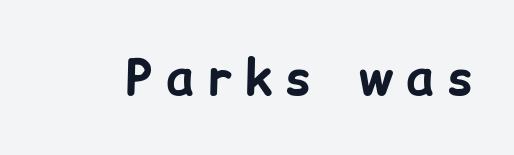
{"serif": "no", "italic": "no", "bold": "yes", "weight": "bold", "width": "normal", "stroke_contrast": "low", "x_height": "medium", "monospaced": "no", "underline": "no", "letter_spacing": "wide", "letter_spacing_em": 0.27, "glyph_px": 50}
